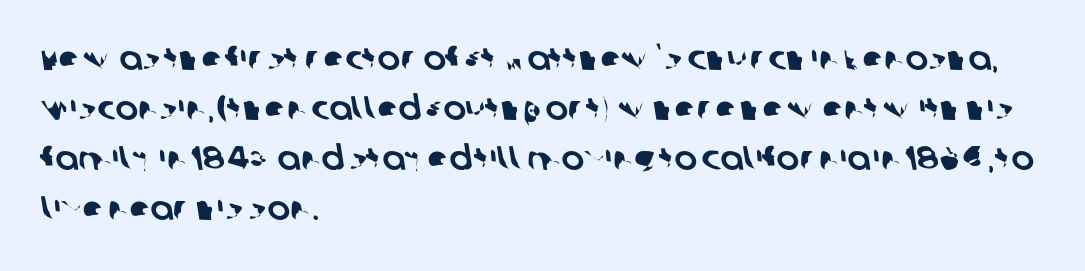
{"serif": "no", "width": "normal", "stroke_contrast": "low", "x_height": "large", "monospaced": "no", "underline": "no", "align": "left", "line_spacing": "normal", "line_spacing_ratio": 1.47, "letter_spacing": "normal", "letter_spacing_em": 0.0, "glyph_px": 34}
